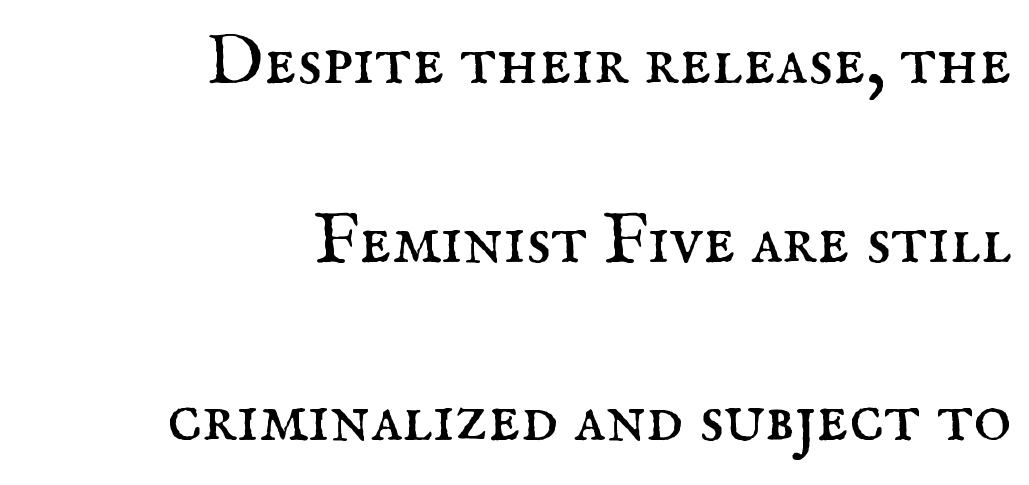
The image shows 72 px regular-weight serif type, upright; set right-aligned, loose line spacing (2.48x), normal letter spacing, not underlined; medium stroke contrast and a small x-height.
